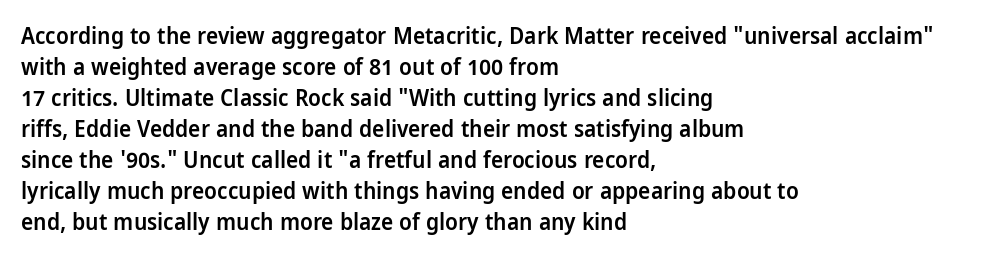
The image shows 23 px text type, upright; set left-aligned, normal line spacing (1.35x), normal letter spacing, not underlined.
